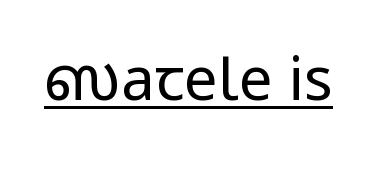
The image shows 60 px regular-weight sans-serif type, upright; set normal letter spacing, underlined; low stroke contrast and a medium x-height.
